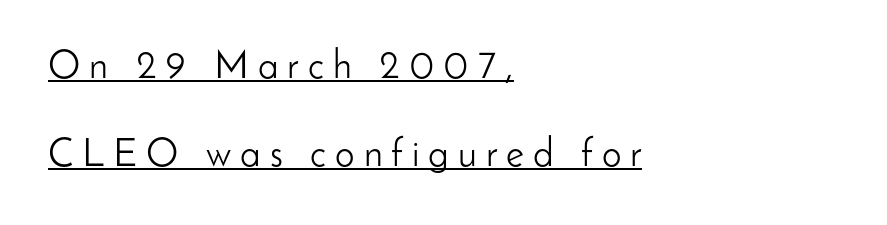
The image shows 39 px light sans-serif type, upright; set left-aligned, loose line spacing (2.26x), unusually wide letter spacing (+0.23 em), underlined; low stroke contrast and a small x-height.
